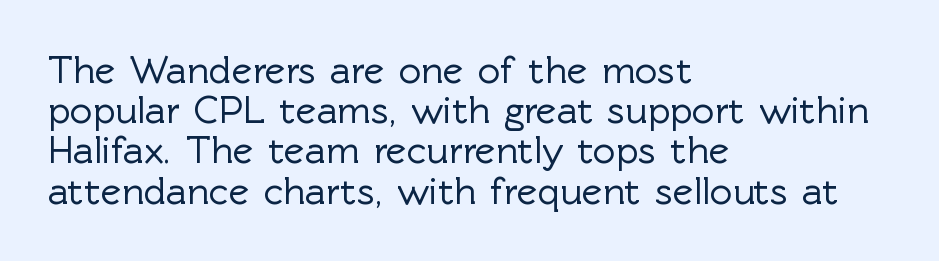
Think of a printed novel: that variable character pitch is what you see here. This block would grow much taller if given ordinary leading; it's compressed now. Leftover space on each line is placed entirely after the last word. This is roman type, the default non-slanted kind. Note: no serifs on the glyphs. Lines of text with bare space underneath.
